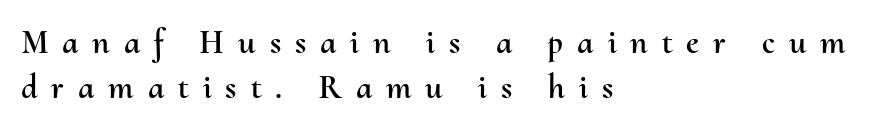
{"italic": "no", "width": "normal", "stroke_contrast": "medium", "x_height": "small", "monospaced": "no", "underline": "no", "align": "left", "line_spacing": "normal", "line_spacing_ratio": 1.31, "letter_spacing": "wide", "letter_spacing_em": 0.41, "glyph_px": 34}
